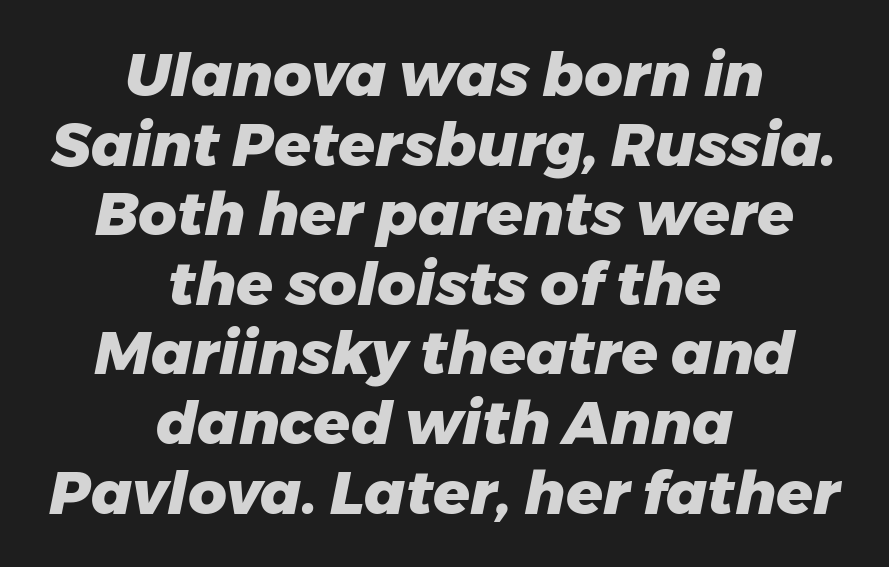
Words appear dense and cohesive because spacing is normal. You could not count columns in this text — the font is proportionally spaced. Teacher's note: observe the equal gaps on both sides — that is centered alignment. Beneath every word, the page is bare. Heavy-handed strokes throughout: this text is bold. Compared with ordinary roman type, these characters are visibly tilted.
